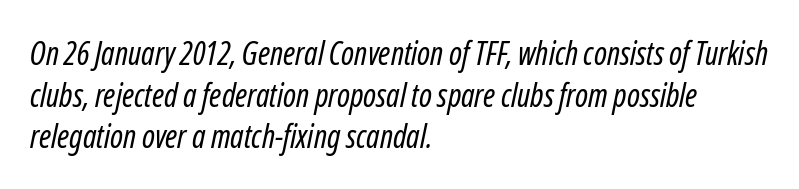
The image shows 32 px regular-weight, condensed type, italic (leaning right); set left-aligned, normal line spacing (1.3x), normal letter spacing, not underlined; low stroke contrast and a medium x-height.
